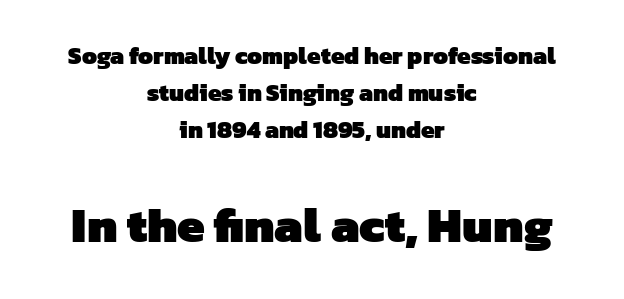
The rendering enlarges the type as you move from the upper chunk to the lower. The passage is arranged like a title page — every line centered. Here the designer chose a conventional face with non-uniform glyph widths. Serif or sans? Sans — the stroke terminals are bare. In terms of leading, this rendering sits right in the middle.
